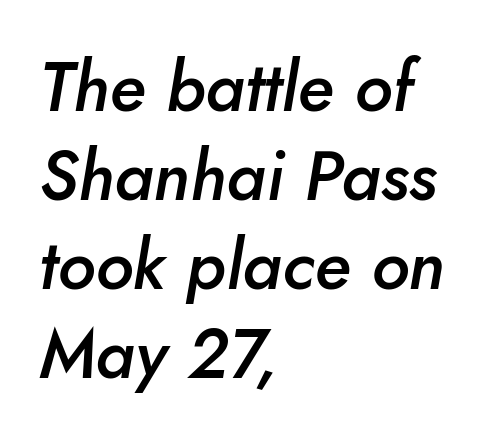
Q: Is the text bold? A: Semi-bold.
Q: Is the text italic (slanted)? A: Yes, it leans right by about 10 degrees.
Q: Is the text underlined? A: No.
Q: How is the paragraph aligned? A: Left-aligned.
Q: Is the spacing between letters normal or unusually wide? A: Normal.
Q: Is the spacing between lines tight, normal or loose? A: Normal.
Q: Width (condensed, normal, or wide)? A: Normal.
Q: Stroke contrast? A: Low.
Q: x-height? A: Small.
Q: Monospaced? A: No.
